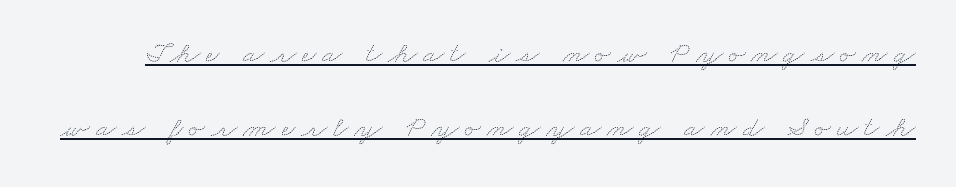
{"bold": "no", "weight": "thin", "width": "wide", "stroke_contrast": "medium", "x_height": "small", "monospaced": "no", "underline": "yes", "line_spacing": "loose", "line_spacing_ratio": 2.46, "letter_spacing": "wide", "letter_spacing_em": 0.2, "glyph_px": 30}
